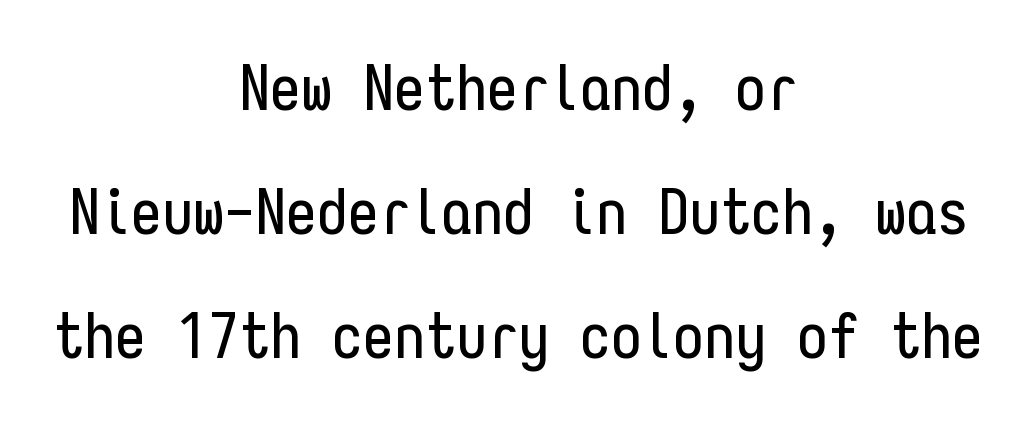
{"serif": "no", "italic": "no", "width": "condensed", "stroke_contrast": "low", "x_height": "medium", "monospaced": "yes", "underline": "no", "align": "center", "line_spacing": "loose", "line_spacing_ratio": 2.0, "letter_spacing": "normal", "letter_spacing_em": 0.0, "glyph_px": 62}
